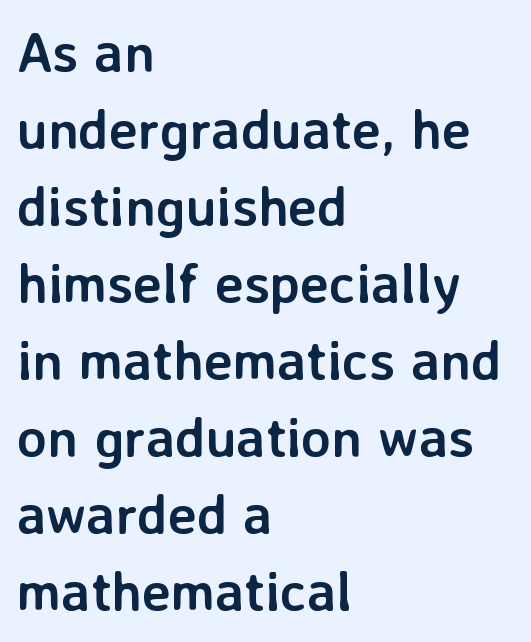
Q: Is the text bold? A: Yes.
Q: Is the text italic (slanted)? A: No, it is upright.
Q: Is the typeface a serif or a sans-serif typeface? A: Sans-serif.
Q: Is the text underlined? A: No.
Q: How is the paragraph aligned? A: Left-aligned.
Q: Is the spacing between letters normal or unusually wide? A: Normal.
Q: Is the spacing between lines tight, normal or loose? A: Normal.
Q: Width (condensed, normal, or wide)? A: Normal.
Q: Stroke contrast? A: Low.
Q: x-height? A: Medium.
Q: Monospaced? A: No.
